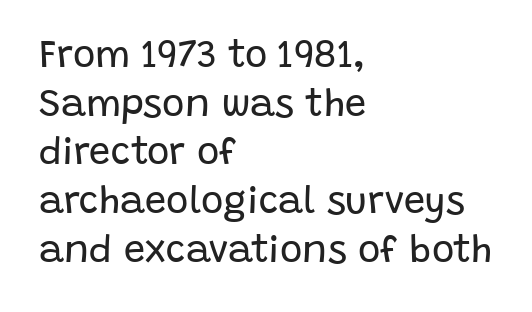
The image shows 38 px regular-weight sans-serif type, upright; set left-aligned, normal line spacing (1.28x), normal letter spacing, not underlined; low stroke contrast and a large x-height.
